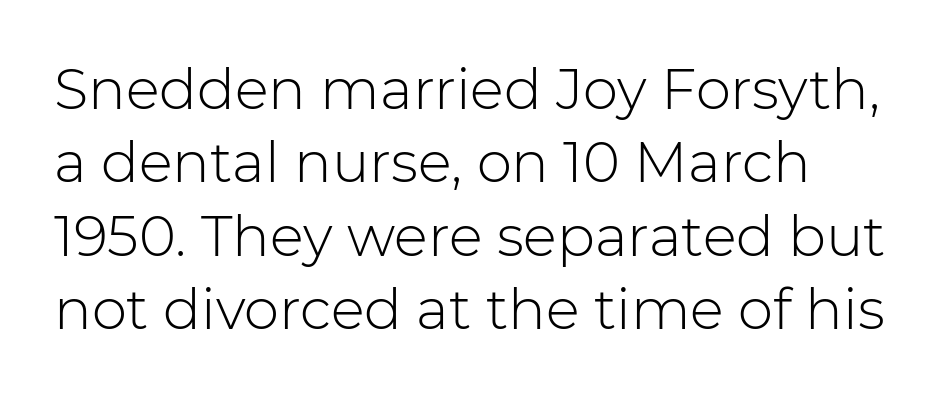
A roman cut, with each character standing at attention. Stems and bowls with no extra thickness — not bold. Letters rest on an invisible, unmarked baseline. Proportional: the letters do not fall into vertical columns. Serifs: no, the terminals of the letterforms are clean. One glance says typical: line gaps are just what's usual.
